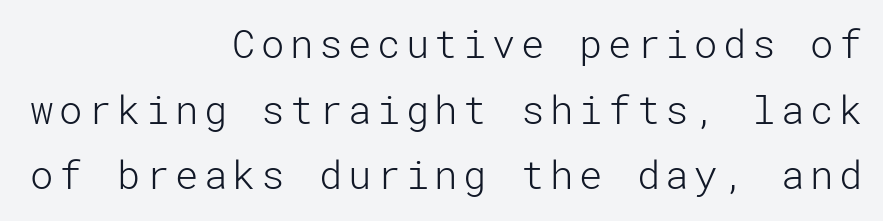
Q: Is the text bold? A: No.
Q: Is the text italic (slanted)? A: No, it is upright.
Q: Is the typeface a serif or a sans-serif typeface? A: Sans-serif.
Q: Is the text underlined? A: No.
Q: How is the paragraph aligned? A: Right-aligned.
Q: Is the spacing between lines tight, normal or loose? A: Normal.
Q: Width (condensed, normal, or wide)? A: Normal.
Q: Stroke contrast? A: Low.
Q: x-height? A: Medium.
